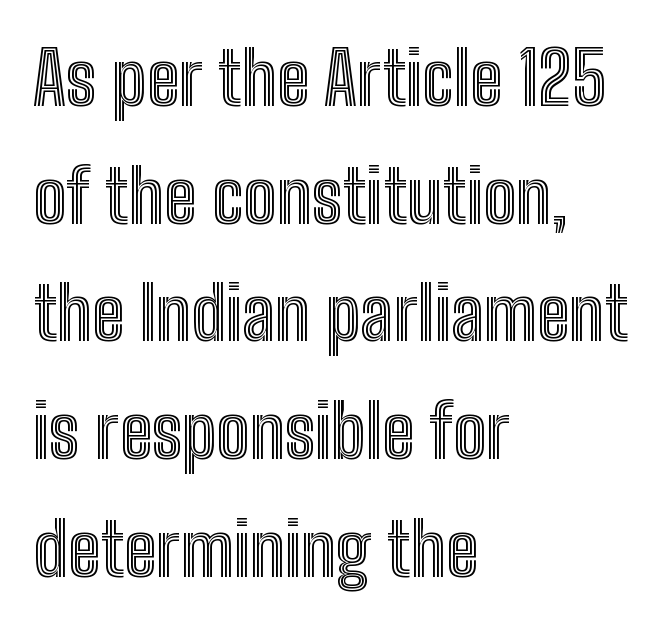
The image shows 74 px condensed type, upright; set left-aligned, normal line spacing (1.59x), normal letter spacing, not underlined; a medium x-height.
